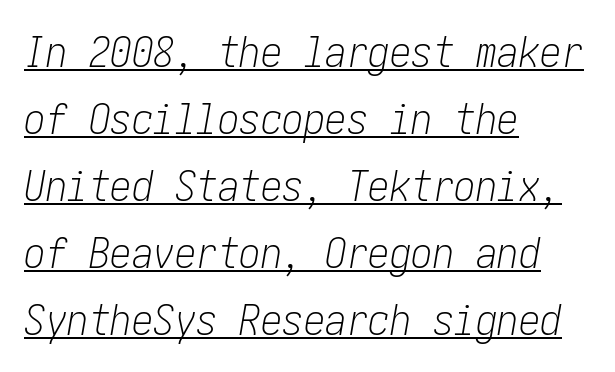
{"italic": "yes", "lean": "right", "slant_degrees": 10, "bold": "no", "weight": "light", "width": "condensed", "stroke_contrast": "low", "x_height": "medium", "underline": "yes", "align": "left", "line_spacing": "normal", "line_spacing_ratio": 1.56, "letter_spacing": "normal", "letter_spacing_em": 0.0, "glyph_px": 43}
